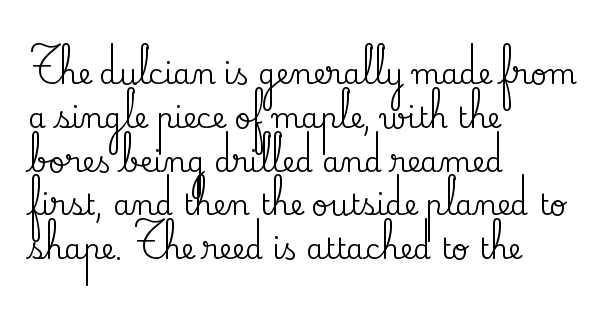
Q: Is the text italic (slanted)? A: No, it is upright.
Q: Is the typeface a serif or a sans-serif typeface? A: Serif.
Q: Is the text underlined? A: No.
Q: How is the paragraph aligned? A: Left-aligned.
Q: Is the spacing between letters normal or unusually wide? A: Normal.
Q: Is the spacing between lines tight, normal or loose? A: Normal.
Q: Width (condensed, normal, or wide)? A: Normal.
Q: Stroke contrast? A: Medium.
Q: x-height? A: Small.
Q: Monospaced? A: No.
